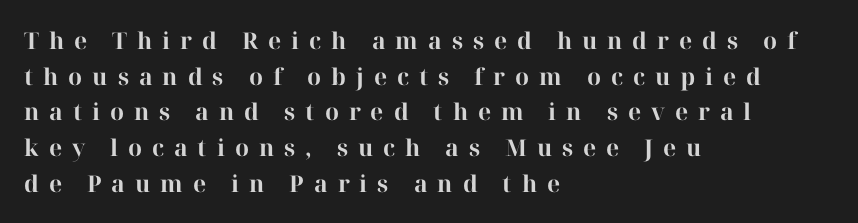
Q: Is the text bold? A: Yes.
Q: Is the text italic (slanted)? A: No, it is upright.
Q: Is the text underlined? A: No.
Q: How is the paragraph aligned? A: Left-aligned.
Q: Is the spacing between letters normal or unusually wide? A: Unusually wide.
Q: Is the spacing between lines tight, normal or loose? A: Normal.
